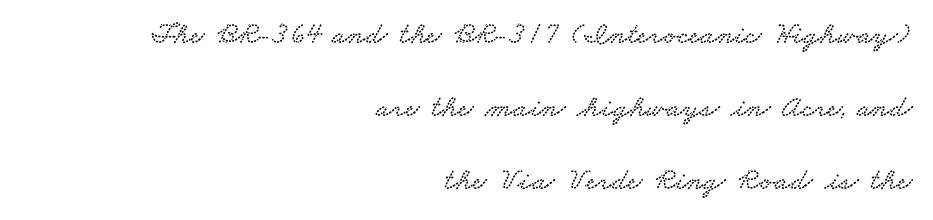
Nothing unusual about the tracking: characters are spaced as the font intends. Typographically, this falls in the serif category. Honestly, there is no underline to notice here at all. Every row of glyphs terminates at an identical x-position on the right. Character widths vary here, with narrow letters taking less room than wide ones.
